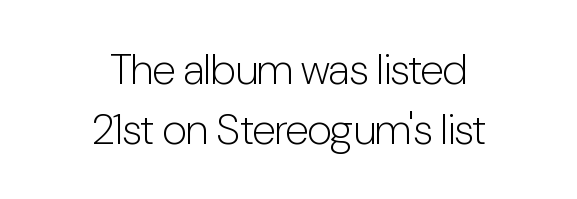
Q: Is the text bold? A: No.
Q: Is the text italic (slanted)? A: No, it is upright.
Q: Is the typeface a serif or a sans-serif typeface? A: Sans-serif.
Q: Is the text underlined? A: No.
Q: How is the paragraph aligned? A: Centered.
Q: Is the spacing between letters normal or unusually wide? A: Normal.
Q: Is the spacing between lines tight, normal or loose? A: Normal.
Q: Width (condensed, normal, or wide)? A: Condensed.
Q: Stroke contrast? A: Low.
Q: x-height? A: Medium.
Q: Monospaced? A: No.
